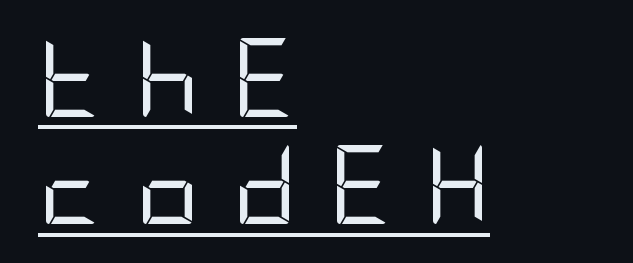
{"serif": "no", "italic": "no", "bold": "no", "weight": "regular", "width": "condensed", "stroke_contrast": "low", "x_height": "large", "underline": "yes", "align": "left", "line_spacing": "normal", "line_spacing_ratio": 1.36, "letter_spacing": "wide", "letter_spacing_em": 0.41, "glyph_px": 79}
